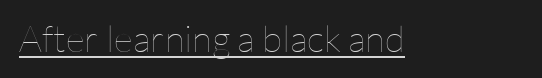
Character widths vary here, with narrow letters taking less room than wide ones. Looks like someone drew a line under every word here. The typography opts for an upright posture over an oblique one. This sample uses plain, unmodified letter spacing. Heaviness? Minimal to ordinary, like unemphasized prose.
